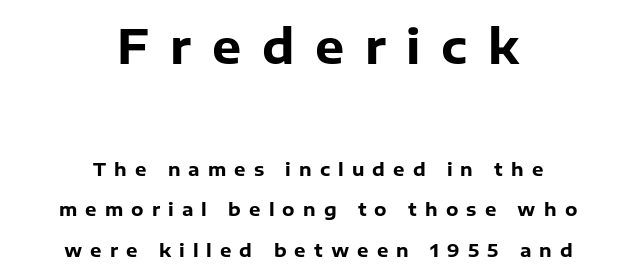
{"serif": "no", "italic": "no", "bold": "yes", "weight": "heavy", "width": "normal", "stroke_contrast": "low", "x_height": "medium", "monospaced": "no", "underline": "no", "align": "center", "line_spacing": "loose", "line_spacing_ratio": 2.26, "letter_spacing": "wide", "letter_spacing_em": 0.45, "larger_block": "first", "size_ratio": 2.56, "glyph_px": 46}
